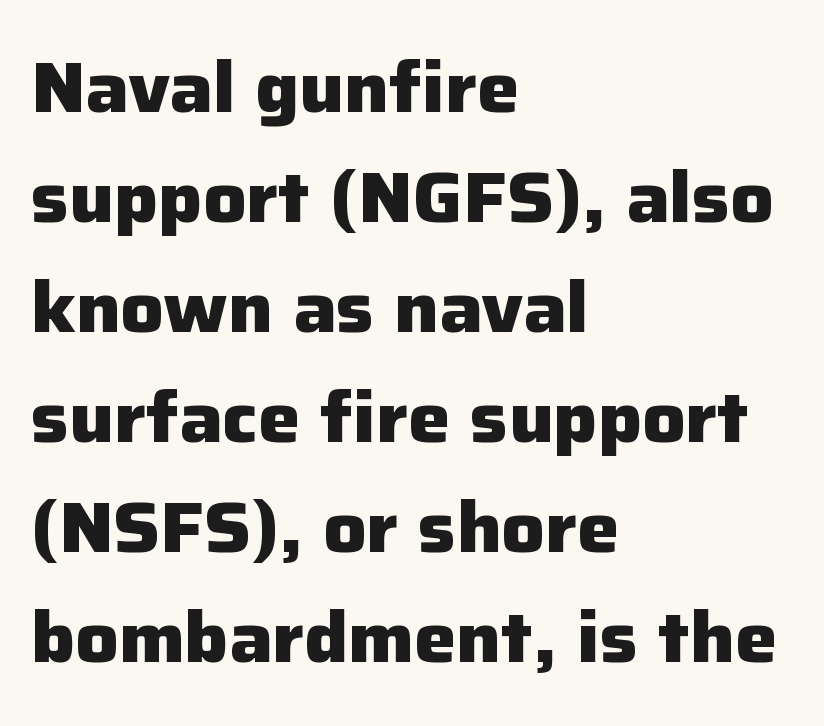
{"serif": "no", "italic": "no", "bold": "yes", "weight": "heavy", "width": "normal", "stroke_contrast": "low", "x_height": "medium", "monospaced": "no", "underline": "no", "align": "left", "line_spacing": "normal", "line_spacing_ratio": 1.55, "letter_spacing": "normal", "letter_spacing_em": 0.0, "glyph_px": 71}
